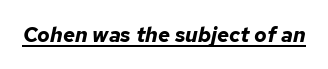
It's the slanting kind of type. Underlined type. The typesetting leans heavy: a genuine bold. Standard letterfit; no display-style spreading of the glyphs.
